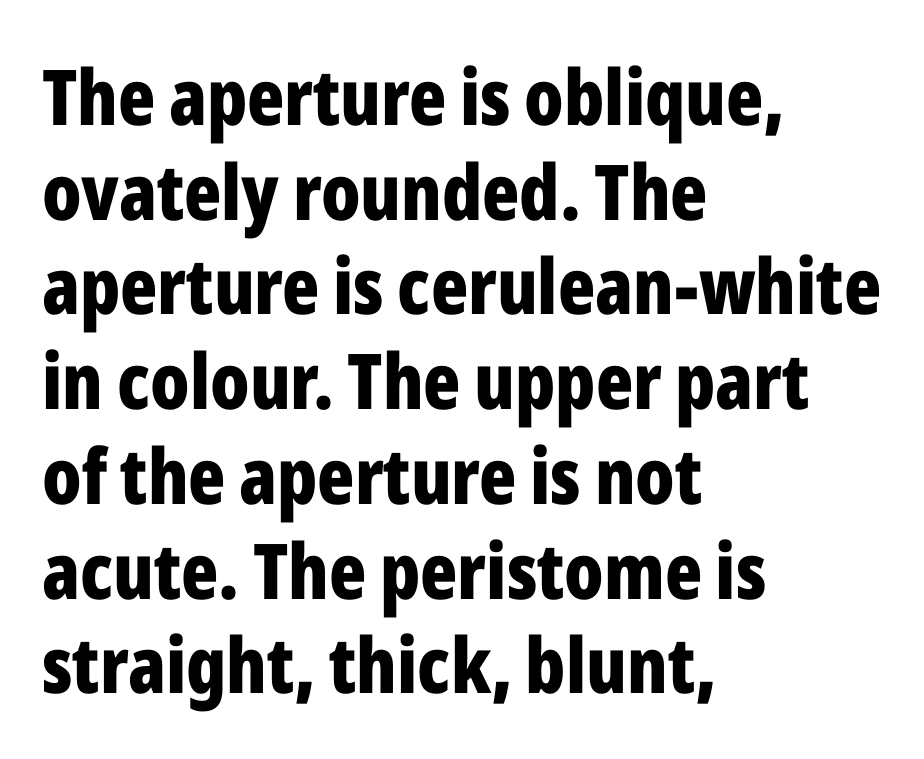
I'd describe the lettering as bold — thick and assertive. The rendering uses natural spacing where letterforms have individual widths. Posture: vertical. Check under the words: just untouched page. The font family rendered here belongs to the sans-serif group. In CSS terms this would be text-align: left.
